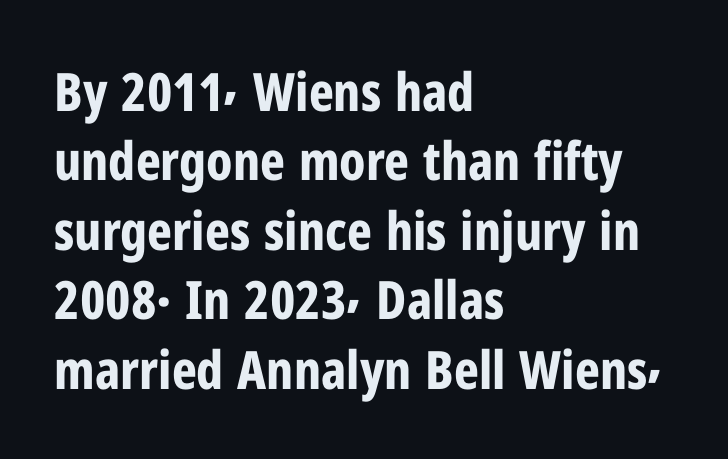
The image shows 53 px bold, condensed sans-serif type, upright; set left-aligned, normal line spacing (1.31x), normal letter spacing, not underlined; low stroke contrast and a medium x-height.
